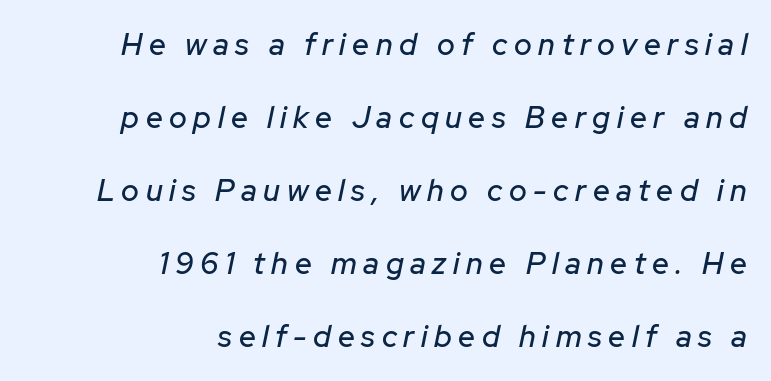
The gap between lines stays unmarked. Rendered with sloped, italic letterforms. Reading down the block, your eye finds every line finishing at a fixed right position. Reading down the column, the eye jumps a long way to each next line. Spacing verdict: proportional, widths tailored to each character. What stands out about the letter spacing? Its width — letters are far apart.
